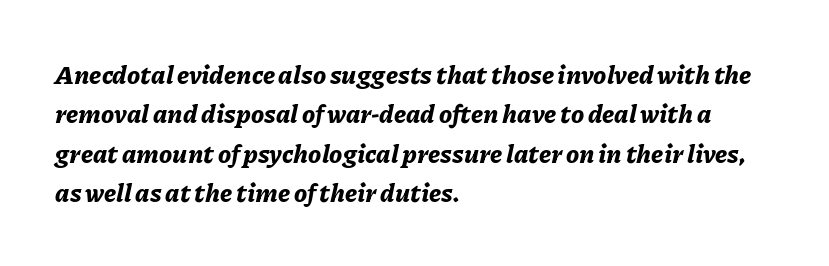
The image shows 26 px bold type, italic (leaning right); set left-aligned, normal line spacing (1.51x), normal letter spacing, not underlined.
